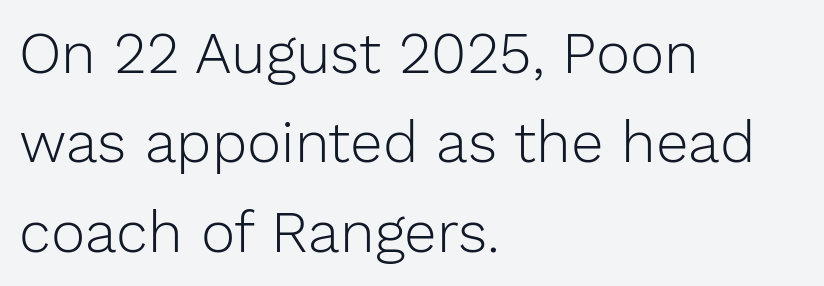
The image shows 58 px light sans-serif type, upright; set left-aligned, normal line spacing (1.54x), normal letter spacing, not underlined; low stroke contrast and a medium x-height.
